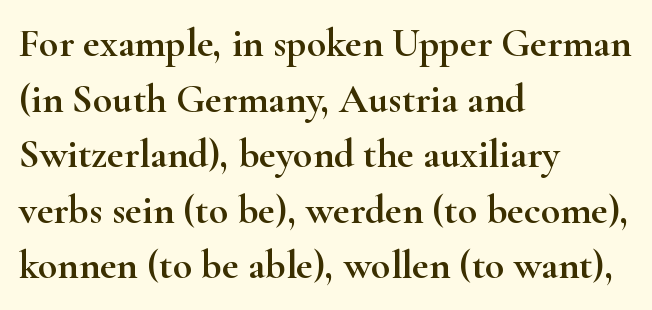
The image shows 40 px wide serif type, upright; set left-aligned, normal line spacing (1.39x), normal letter spacing, not underlined; high stroke contrast and a small x-height.
